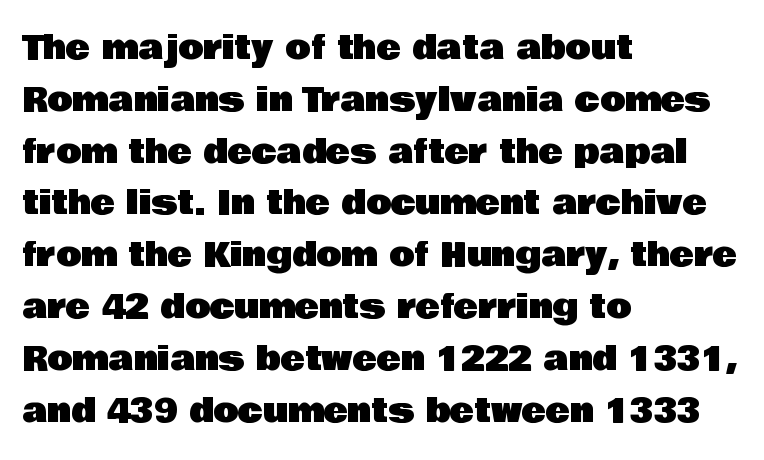
{"serif": "no", "italic": "no", "width": "normal", "stroke_contrast": "low", "x_height": "large", "monospaced": "no", "underline": "no", "align": "left", "line_spacing": "normal", "line_spacing_ratio": 1.57, "letter_spacing": "normal", "letter_spacing_em": 0.0, "glyph_px": 33}
